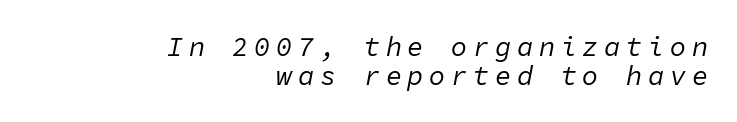
Q: Is the text bold? A: No.
Q: Is the text italic (slanted)? A: Yes, it leans right by about 11 degrees.
Q: Is the text underlined? A: No.
Q: How is the paragraph aligned? A: Right-aligned.
Q: Is the spacing between letters normal or unusually wide? A: Unusually wide.
Q: Is the spacing between lines tight, normal or loose? A: Tight.
